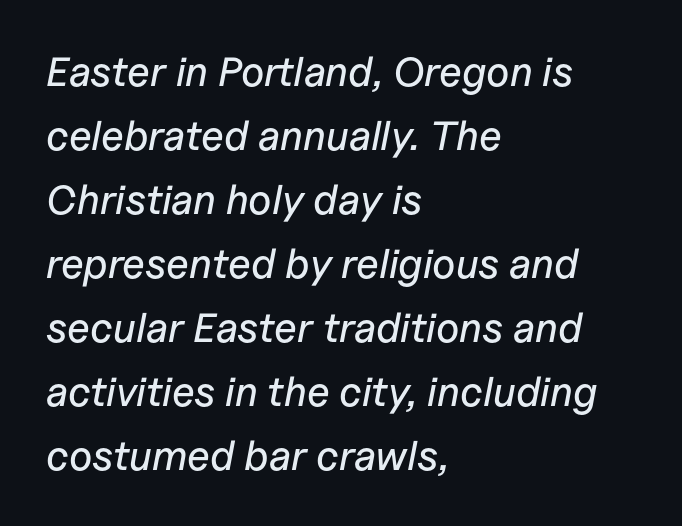
Q: Is the text italic (slanted)? A: Yes, it leans right by about 11 degrees.
Q: Is the text underlined? A: No.
Q: How is the paragraph aligned? A: Left-aligned.
Q: Is the spacing between letters normal or unusually wide? A: Normal.
Q: Is the spacing between lines tight, normal or loose? A: Normal.
Q: Width (condensed, normal, or wide)? A: Normal.
Q: Stroke contrast? A: Low.
Q: x-height? A: Medium.
Q: Monospaced? A: No.
